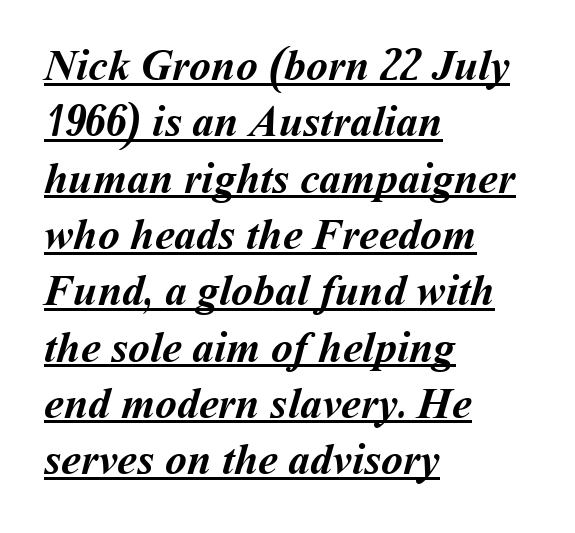
The image shows 44 px semibold type; set left-aligned, normal line spacing (1.28x), normal letter spacing, underlined; medium stroke contrast and a medium x-height.
